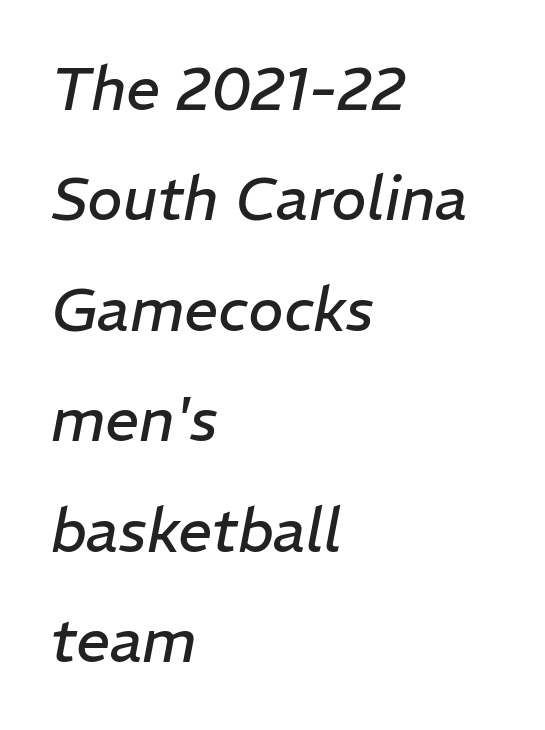
Quick note: underline off. If you drew a ruler down the left edge, every line would touch it. Note the varied advance widths — an 'i' is clearly narrower than an 'm'. Weight: not bold — regular or lighter. Nobody touched the tracking dial on this one.
